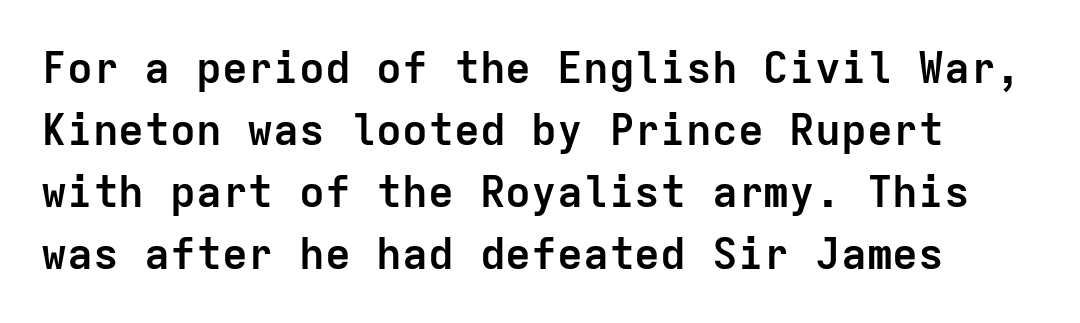
{"serif": "no", "italic": "no", "bold": "yes", "weight": "semibold", "width": "normal", "stroke_contrast": "low", "x_height": "medium", "monospaced": "yes", "underline": "no", "line_spacing": "normal", "line_spacing_ratio": 1.44, "letter_spacing": "normal", "letter_spacing_em": 0.0, "glyph_px": 43}
